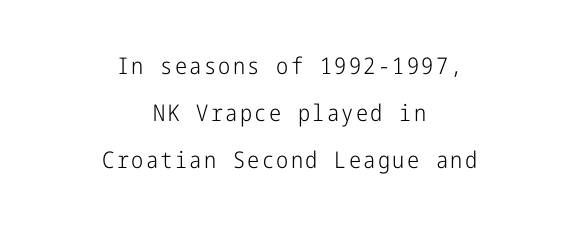
The image shows 23 px text type, upright; set centered, loose line spacing (2.05x), not underlined.
